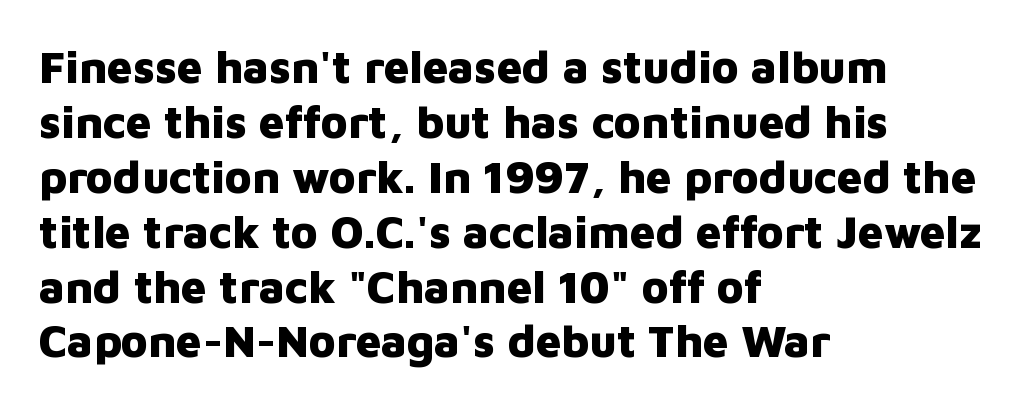
Q: Is the text bold? A: Yes.
Q: Is the text italic (slanted)? A: No, it is upright.
Q: Is the typeface a serif or a sans-serif typeface? A: Sans-serif.
Q: Is the text underlined? A: No.
Q: How is the paragraph aligned? A: Left-aligned.
Q: Is the spacing between letters normal or unusually wide? A: Normal.
Q: Width (condensed, normal, or wide)? A: Normal.
Q: Stroke contrast? A: Low.
Q: x-height? A: Medium.
Q: Monospaced? A: No.
